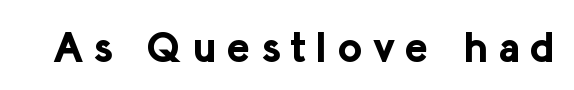
Each glyph is drawn with heavy, bold strokes. Upright lettering throughout. The face used here is proportionally spaced, like ordinary book or web type. To sum up the face: it is a sans, with no serifs. Descender tails drop into unmarked territory.
